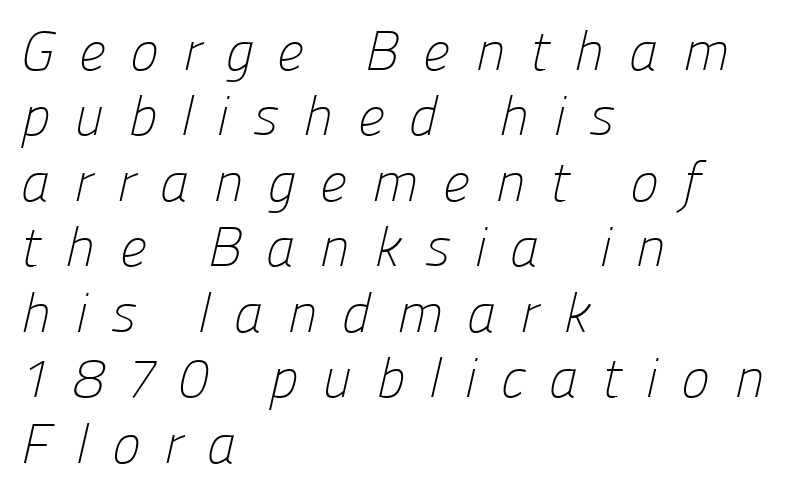
Q: Is the text bold? A: No.
Q: Is the typeface a serif or a sans-serif typeface? A: Sans-serif.
Q: Is the text underlined? A: No.
Q: How is the paragraph aligned? A: Left-aligned.
Q: Is the spacing between letters normal or unusually wide? A: Unusually wide.
Q: Width (condensed, normal, or wide)? A: Normal.
Q: Stroke contrast? A: Low.
Q: x-height? A: Medium.
Q: Monospaced? A: No.
